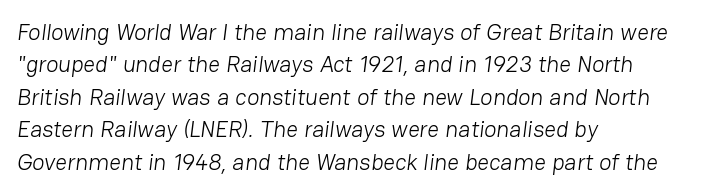
Q: Is the text bold? A: No.
Q: Is the text underlined? A: No.
Q: How is the paragraph aligned? A: Left-aligned.
Q: Is the spacing between letters normal or unusually wide? A: Normal.
Q: Is the spacing between lines tight, normal or loose? A: Normal.
